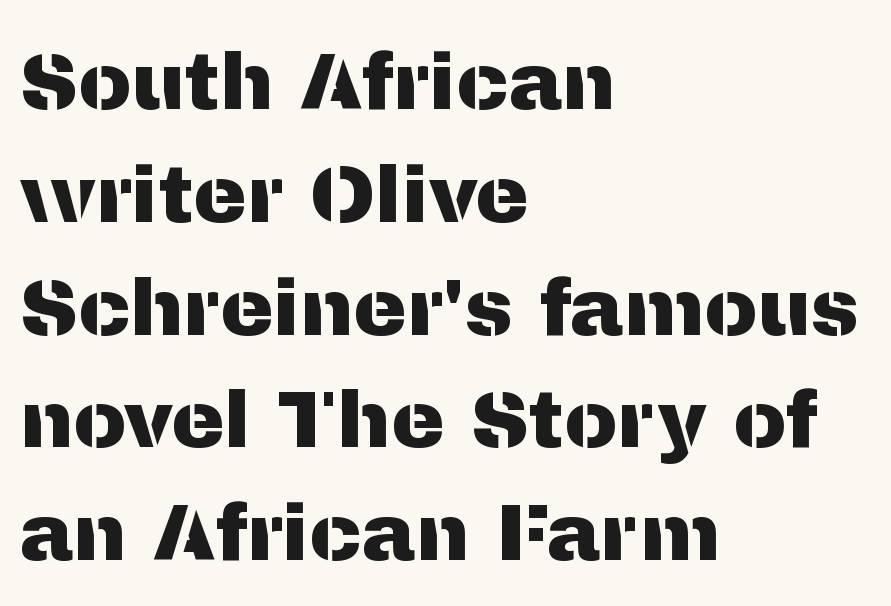
Q: Is the text italic (slanted)? A: No, it is upright.
Q: Is the typeface a serif or a sans-serif typeface? A: Sans-serif.
Q: Is the text underlined? A: No.
Q: How is the paragraph aligned? A: Left-aligned.
Q: Is the spacing between letters normal or unusually wide? A: Normal.
Q: Is the spacing between lines tight, normal or loose? A: Normal.
Q: Width (condensed, normal, or wide)? A: Normal.
Q: Stroke contrast? A: Medium.
Q: x-height? A: Medium.
Q: Monospaced? A: No.
